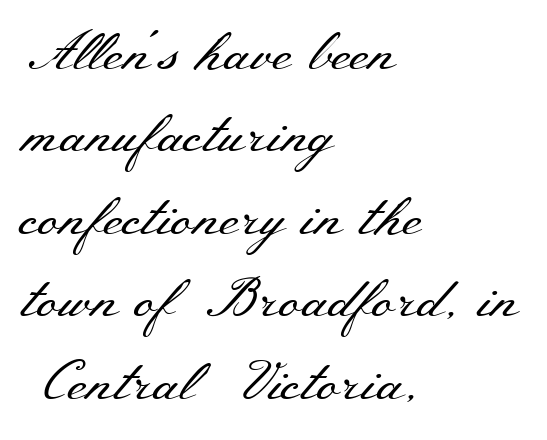
Letters have the restrained weight of plain body copy at most. Does extra space separate the letters? No, they use regular spacing. Looks like regular typesetting: each glyph gets only the width it needs. Classification — serif. One glance says typical: line gaps are just what's usual.
